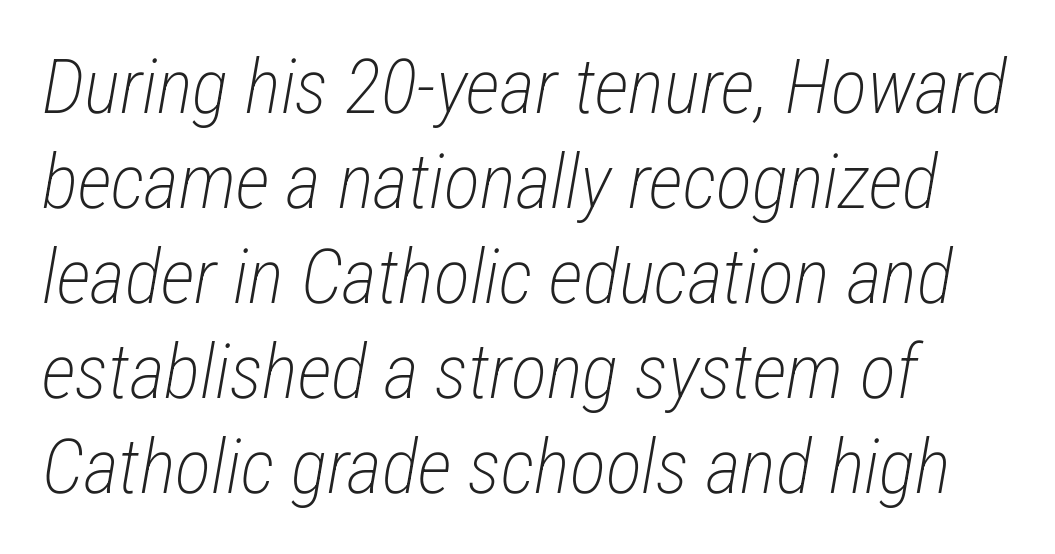
Do the characters align in a grid? No, the font is proportional. Summary of vertical rhythm: regular, with standard interline spacing. Posture: slanted. Each stroke keeps to a modest, everyday thickness or less. Spacing between characters is what you'd get straight out of the box. Honestly, there is no underline to notice here at all.
